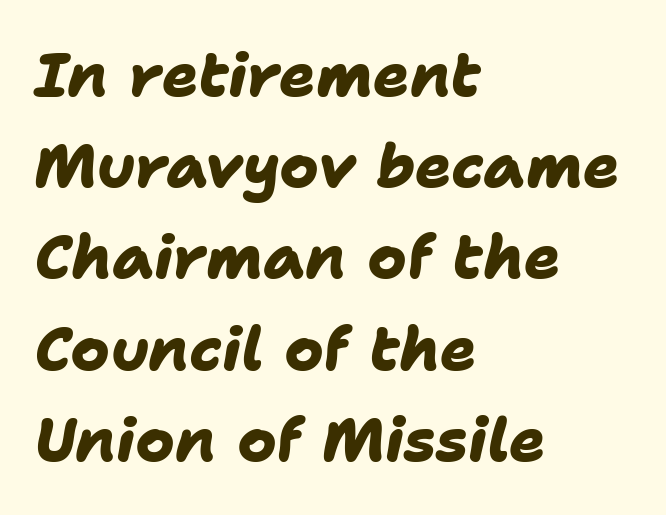
The image shows 60 px heavy sans-serif type; set left-aligned, normal line spacing (1.52x), normal letter spacing, not underlined; low stroke contrast and a medium x-height.
